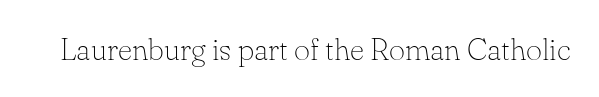
{"serif": "yes", "italic": "no", "bold": "no", "weight": "thin", "width": "normal", "stroke_contrast": "low", "x_height": "small", "monospaced": "no", "underline": "no", "letter_spacing": "normal", "letter_spacing_em": 0.0, "glyph_px": 31}
